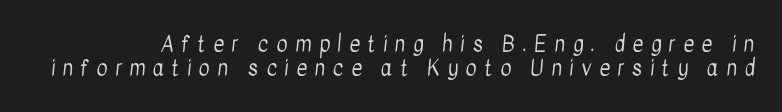
Unbolded letterforms with no extra heft. One glance says dense: line gaps are narrower than usual. Each word looks stretched out because of the extra space between its letters. Letters rest on an invisible, unmarked baseline.
